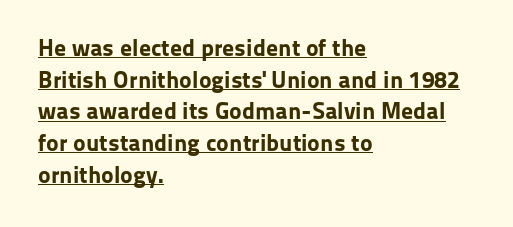
The image shows 24 px bold type, upright; set left-aligned, normal line spacing (1.32x), normal letter spacing, underlined.
